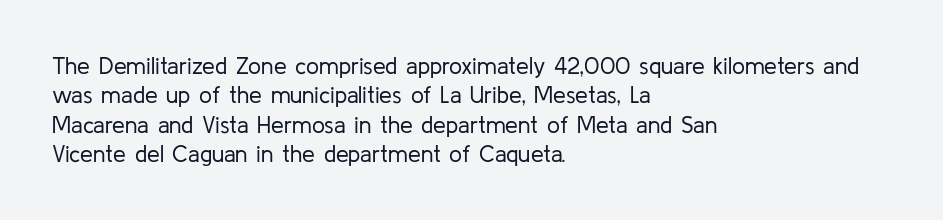
The image shows 23 px text type, upright; set left-aligned, normal line spacing (1.28x), normal letter spacing, not underlined.
